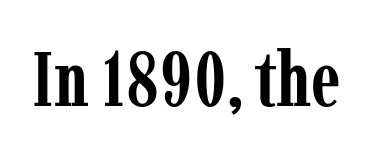
Q: Is the text bold? A: Yes.
Q: Is the text italic (slanted)? A: No, it is upright.
Q: Is the typeface a serif or a sans-serif typeface? A: Serif.
Q: Is the text underlined? A: No.
Q: Is the spacing between letters normal or unusually wide? A: Normal.
Q: Width (condensed, normal, or wide)? A: Condensed.
Q: Stroke contrast? A: Low.
Q: x-height? A: Medium.
Q: Monospaced? A: No.
